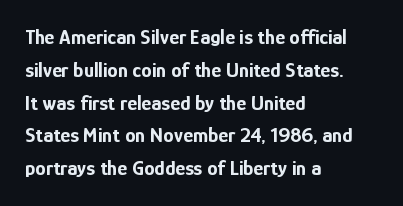
Q: Is the text bold? A: Yes.
Q: Is the text italic (slanted)? A: No, it is upright.
Q: Is the text underlined? A: No.
Q: How is the paragraph aligned? A: Left-aligned.
Q: Is the spacing between letters normal or unusually wide? A: Normal.
Q: Is the spacing between lines tight, normal or loose? A: Normal.
